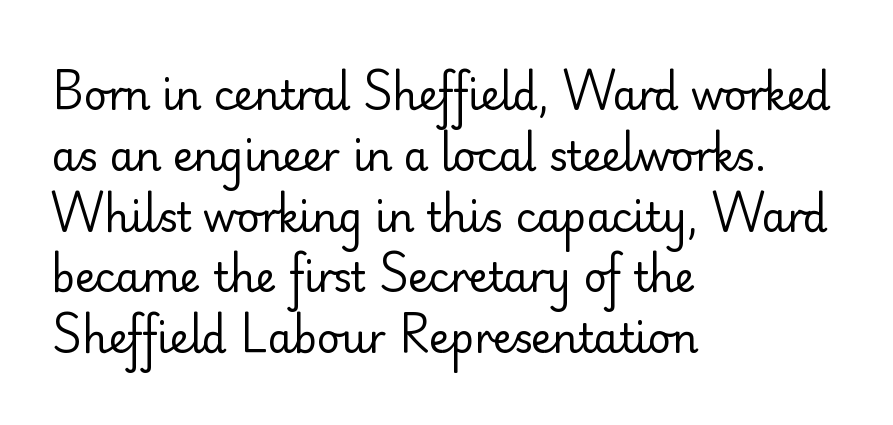
{"serif": "no", "italic": "no", "bold": "no", "weight": "regular", "width": "normal", "stroke_contrast": "low", "x_height": "small", "monospaced": "no", "underline": "no", "align": "left", "line_spacing": "normal", "line_spacing_ratio": 1.52, "letter_spacing": "normal", "letter_spacing_em": 0.0, "glyph_px": 40}
